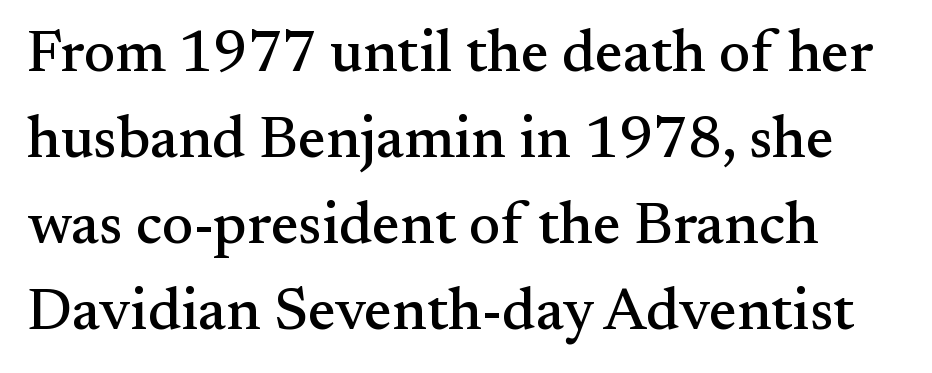
Q: Is the text italic (slanted)? A: No, it is upright.
Q: Is the typeface a serif or a sans-serif typeface? A: Serif.
Q: Is the text underlined? A: No.
Q: Is the spacing between letters normal or unusually wide? A: Normal.
Q: Is the spacing between lines tight, normal or loose? A: Normal.
Q: Width (condensed, normal, or wide)? A: Normal.
Q: Stroke contrast? A: Medium.
Q: x-height? A: Small.
Q: Monospaced? A: No.
